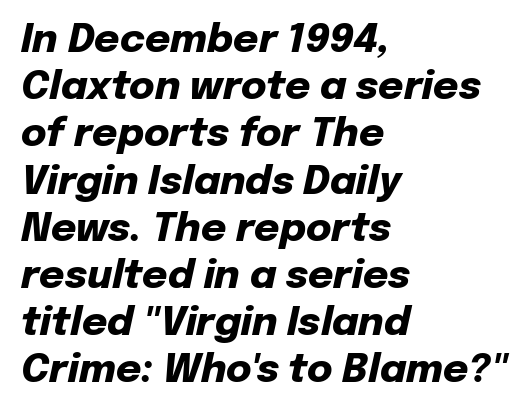
The image shows 39 px heavy type, italic (leaning right); set left-aligned, line spacing 1.21x, normal letter spacing, not underlined; low stroke contrast and a medium x-height.
